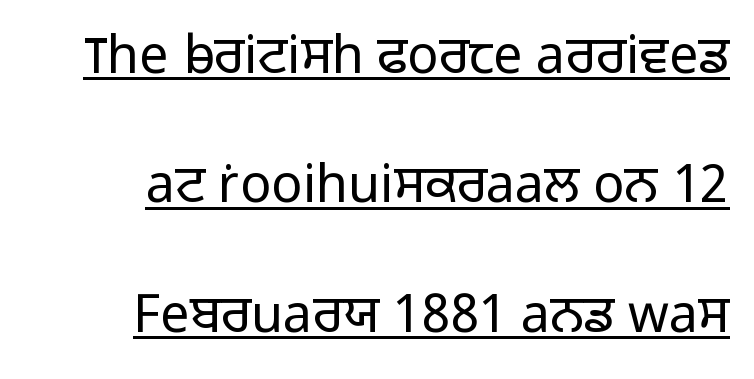
The image shows 52 px light sans-serif type, upright; set right-aligned, loose line spacing (2.49x), normal letter spacing, underlined; low stroke contrast and a medium x-height.
